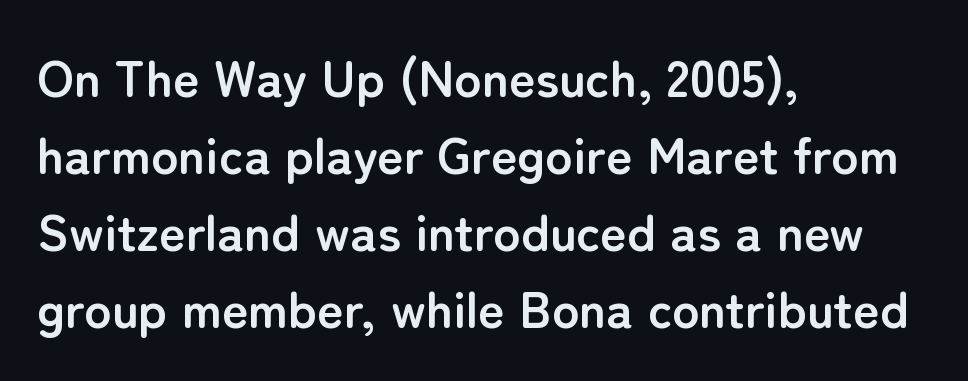
{"serif": "no", "italic": "no", "bold": "yes", "weight": "semibold", "width": "normal", "stroke_contrast": "low", "x_height": "medium", "monospaced": "no", "underline": "no", "align": "left", "line_spacing": "normal", "line_spacing_ratio": 1.51, "letter_spacing": "normal", "letter_spacing_em": 0.0, "glyph_px": 51}
